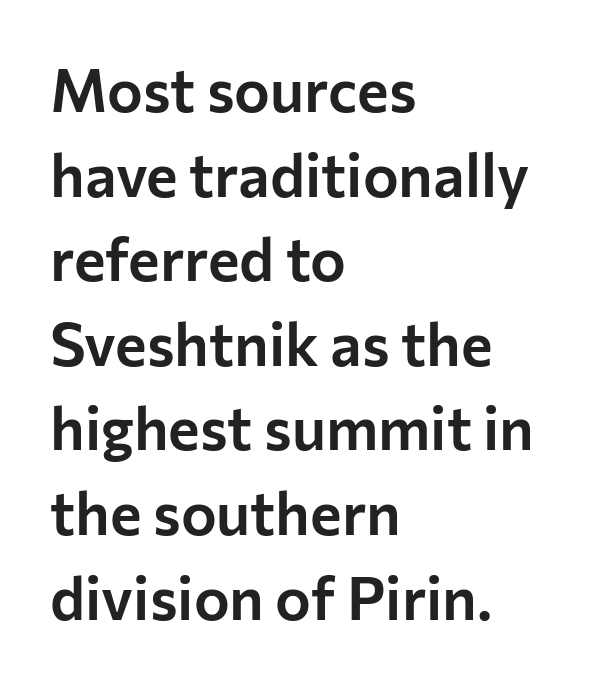
{"serif": "no", "italic": "no", "width": "normal", "stroke_contrast": "low", "x_height": "medium", "monospaced": "no", "underline": "no", "align": "left", "line_spacing": "normal", "line_spacing_ratio": 1.41, "letter_spacing": "normal", "letter_spacing_em": 0.0, "glyph_px": 60}
